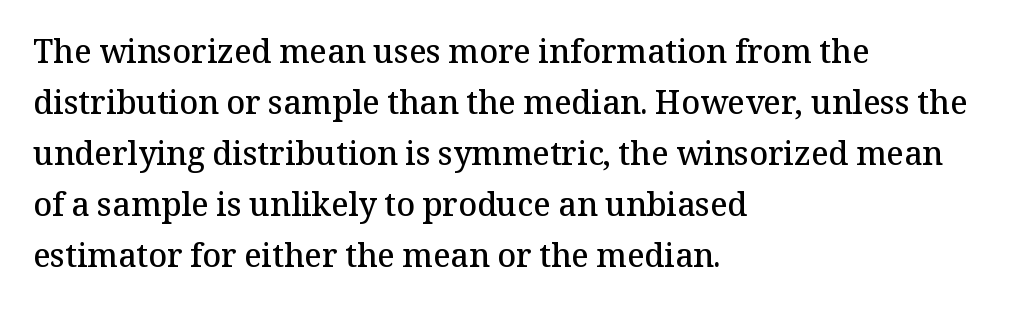
Q: Is the text bold? A: Semi-bold.
Q: Is the text italic (slanted)? A: No, it is upright.
Q: Is the typeface a serif or a sans-serif typeface? A: Serif.
Q: Is the text underlined? A: No.
Q: How is the paragraph aligned? A: Left-aligned.
Q: Is the spacing between letters normal or unusually wide? A: Normal.
Q: Is the spacing between lines tight, normal or loose? A: Normal.
Q: Width (condensed, normal, or wide)? A: Normal.
Q: Stroke contrast? A: Medium.
Q: x-height? A: Medium.
Q: Monospaced? A: No.
